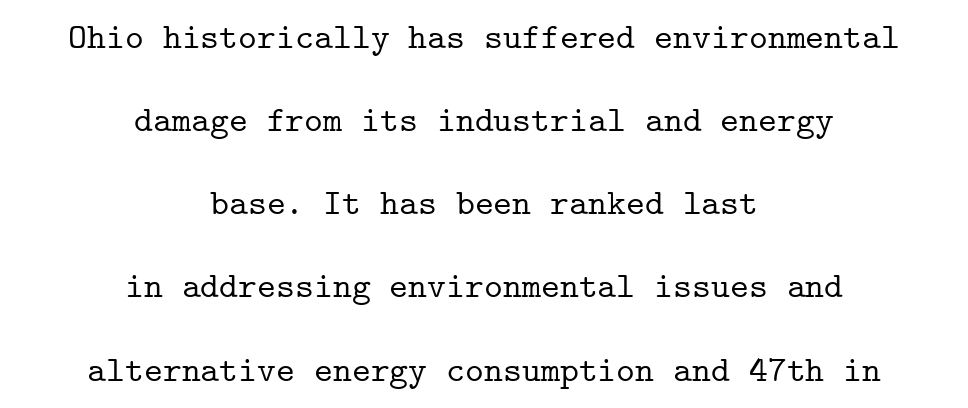
The image shows 36 px serif type, upright, monospaced; set centered, loose line spacing (2.31x), normal letter spacing, not underlined; low stroke contrast and a medium x-height.
